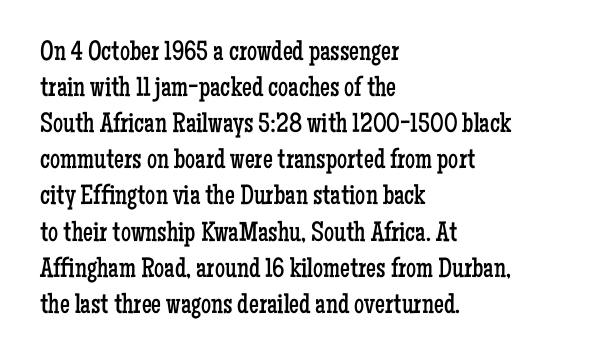
The image shows 28 px regular-weight, condensed serif type, upright; set left-aligned, normal line spacing (1.29x), normal letter spacing, not underlined; low stroke contrast and a medium x-height.
